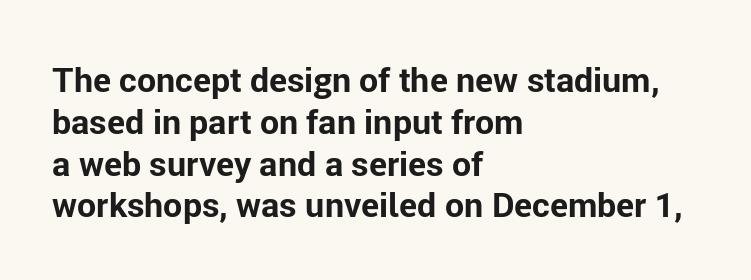
No extra tracking has been applied to these lines. The ragged edge is on the right, which tells us the setting is flush left. I'd call this a sans setting — the letters go barefoot. A roman cut, with each character standing at attention. The characters look thick and weighty, a clear bold.
